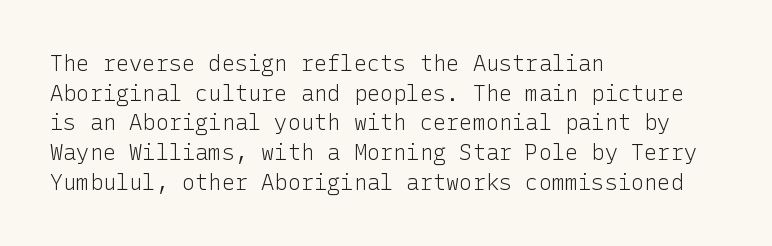
{"italic": "no", "bold": "no", "underline": "no", "align": "left", "line_spacing": "normal", "line_spacing_ratio": 1.35, "letter_spacing": "normal", "letter_spacing_em": 0.0, "glyph_px": 22}
